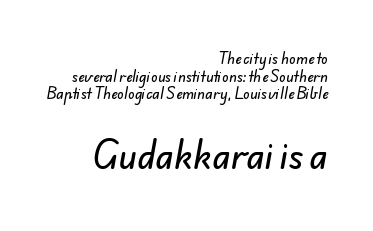
The face used here appears at its bigger size in the lower chunk. Stroke terminals: plain, sans-serif. Whoever set this chose a conventional vertical rhythm. Glance below the letters and you will spot only blank space. This sample uses plain, unmodified letter spacing.
